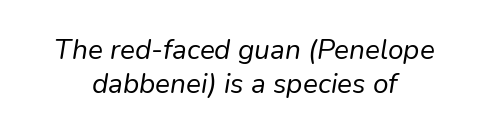
The image shows 28 px regular-weight type, italic (leaning right); set centered, line spacing 1.2x, normal letter spacing, not underlined; low stroke contrast and a medium x-height.
